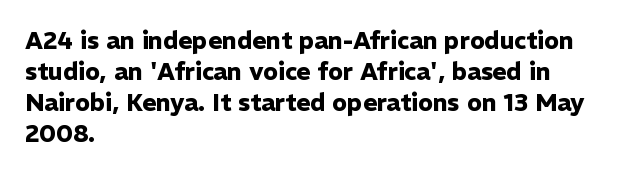
The image shows 24 px bold type, upright; set left-aligned, normal line spacing (1.29x), normal letter spacing, not underlined.
